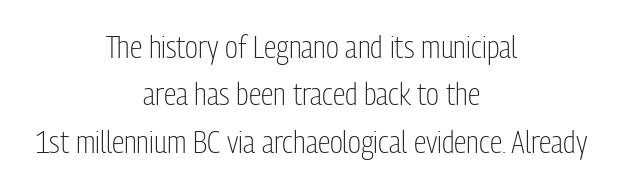
{"serif": "no", "italic": "no", "bold": "no", "weight": "light", "width": "condensed", "stroke_contrast": "low", "x_height": "medium", "monospaced": "no", "underline": "no", "align": "center", "line_spacing": "normal", "line_spacing_ratio": 1.48, "letter_spacing": "normal", "letter_spacing_em": 0.0, "glyph_px": 32}
